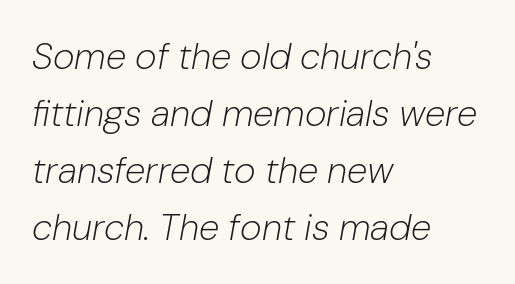
Q: Is the text bold? A: No.
Q: Is the text italic (slanted)? A: Yes, it leans right by about 10 degrees.
Q: Is the text underlined? A: No.
Q: How is the paragraph aligned? A: Left-aligned.
Q: Is the spacing between letters normal or unusually wide? A: Normal.
Q: Is the spacing between lines tight, normal or loose? A: Normal.
Q: Width (condensed, normal, or wide)? A: Normal.
Q: Stroke contrast? A: Low.
Q: x-height? A: Medium.
Q: Monospaced? A: No.
